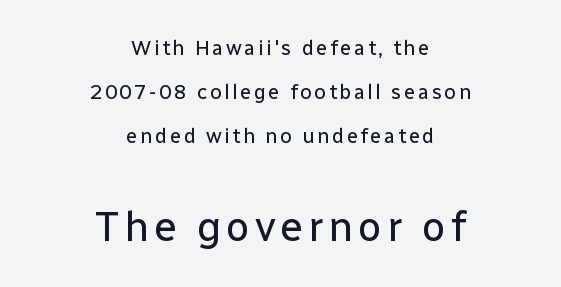
Q: Is the text bold? A: No.
Q: Is the text italic (slanted)? A: No, it is upright.
Q: Is the typeface a serif or a sans-serif typeface? A: Sans-serif.
Q: Is the text underlined? A: No.
Q: How is the paragraph aligned? A: Centered.
Q: Is the spacing between lines tight, normal or loose? A: Loose.
Q: Which block of text is set in a larger size, the first (top) or the second (bottom)? A: The second (bottom) one.
Q: Width (condensed, normal, or wide)? A: Normal.
Q: Stroke contrast? A: Low.
Q: x-height? A: Medium.
Q: Monospaced? A: No.
